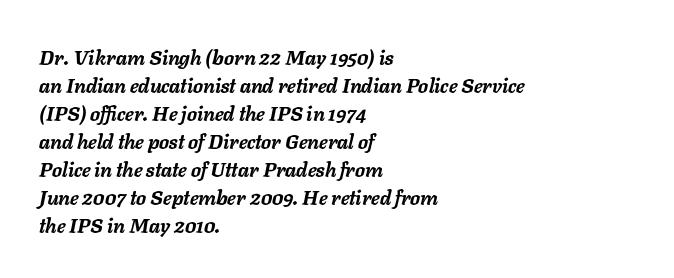
The image shows 20 px bold type, italic (leaning right); set left-aligned, normal line spacing (1.4x), normal letter spacing, not underlined.
